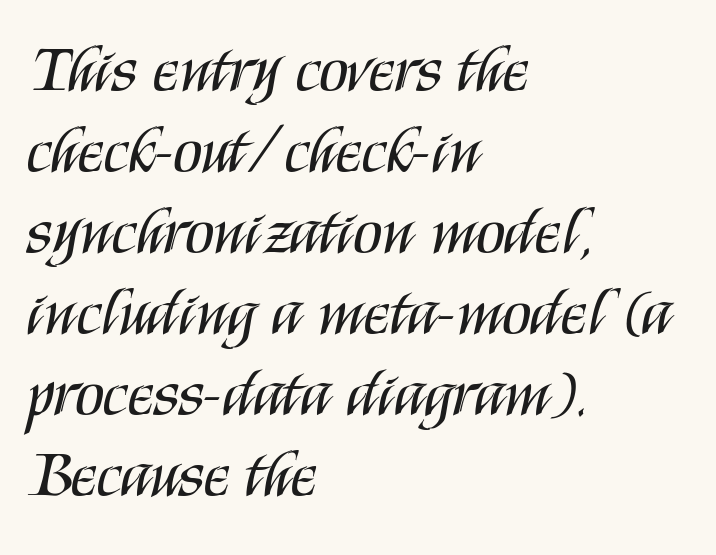
Q: Is the text bold? A: No.
Q: Is the text italic (slanted)? A: Yes.
Q: Is the typeface a serif or a sans-serif typeface? A: Sans-serif.
Q: Is the text underlined? A: No.
Q: How is the paragraph aligned? A: Left-aligned.
Q: Is the spacing between letters normal or unusually wide? A: Normal.
Q: Width (condensed, normal, or wide)? A: Condensed.
Q: Stroke contrast? A: Medium.
Q: x-height? A: Large.
Q: Monospaced? A: No.
